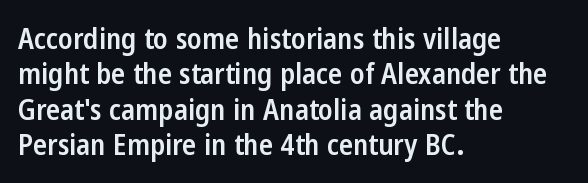
The image shows 29 px semibold, condensed sans-serif type, upright; set left-aligned, line spacing 1.22x, normal letter spacing, not underlined; low stroke contrast and a medium x-height.
